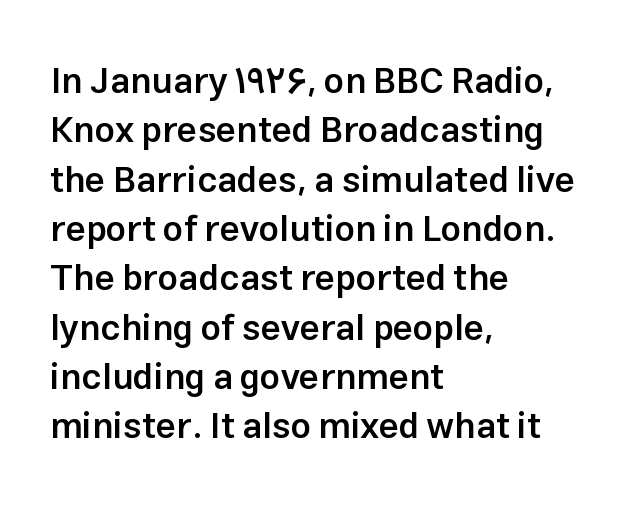
{"serif": "no", "italic": "no", "bold": "semi", "weight": "semibold", "width": "normal", "stroke_contrast": "low", "x_height": "medium", "monospaced": "no", "underline": "no", "align": "left", "line_spacing": "normal", "line_spacing_ratio": 1.37, "letter_spacing": "normal", "letter_spacing_em": 0.0, "glyph_px": 36}
